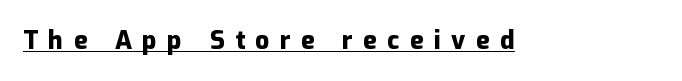
The image shows 25 px bold type, upright; set unusually wide letter spacing (+0.42 em), underlined.
